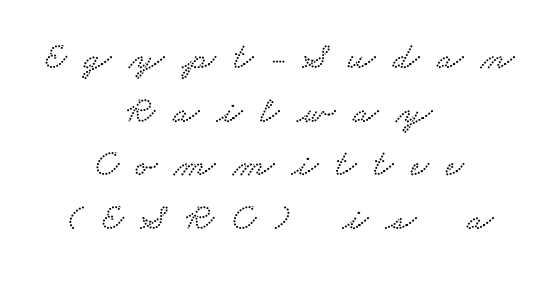
{"serif": "yes", "width": "wide", "stroke_contrast": "low", "x_height": "small", "monospaced": "no", "underline": "no", "align": "center", "line_spacing": "normal", "line_spacing_ratio": 1.41, "letter_spacing": "wide", "letter_spacing_em": 0.47, "glyph_px": 38}
